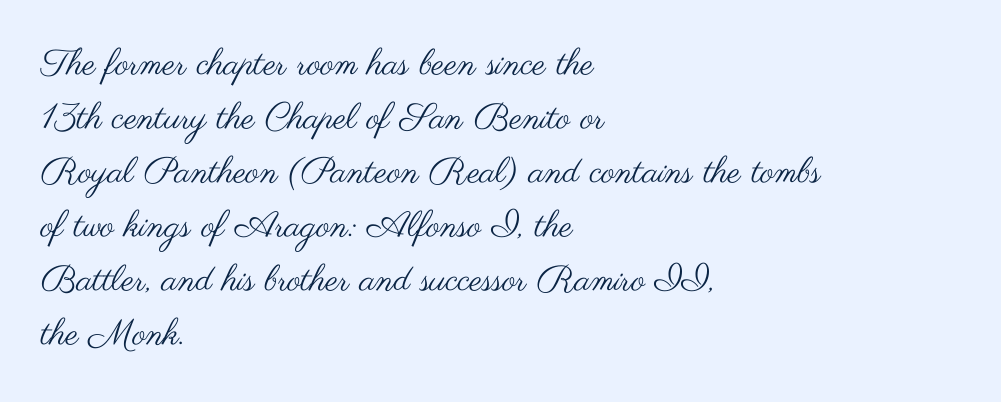
These lines are set flush left with a ragged right edge. The cut favours lightness, reaching ordinary text weight at its darkest. Check the space under the baseline: it is left empty. Regarding serifs, this sample does without them. Think of a printed novel: that variable character pitch is what you see here.
